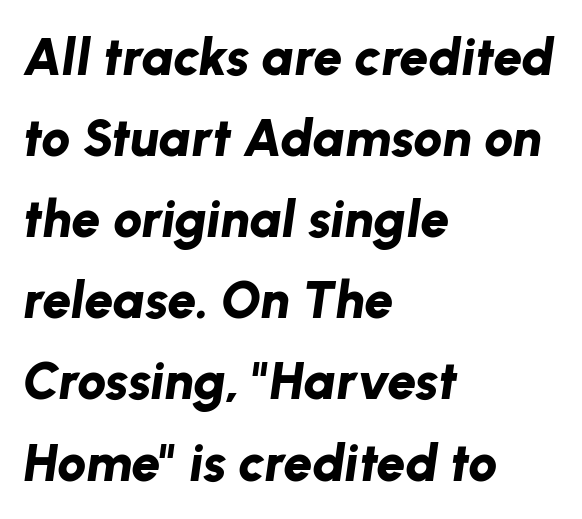
The image shows 52 px bold type, italic (leaning right); set left-aligned, normal line spacing (1.56x), normal letter spacing, not underlined; low stroke contrast and a medium x-height.
